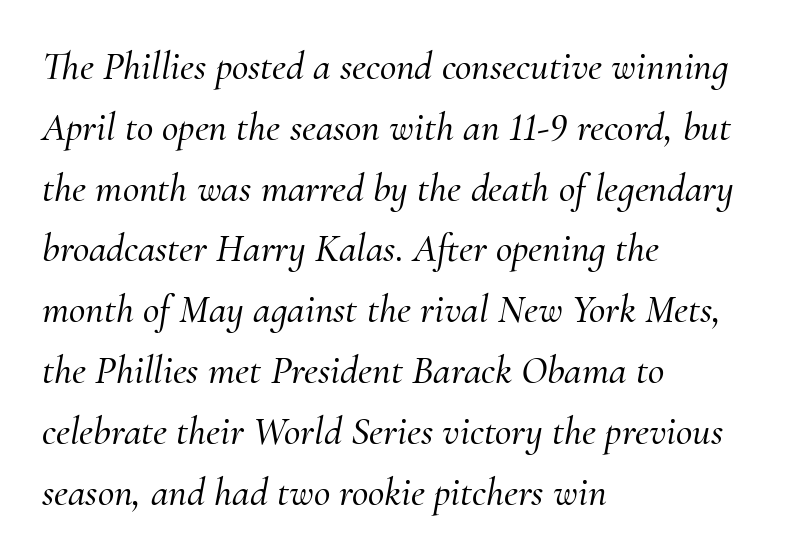
{"serif": "yes", "italic": "yes", "lean": "right", "slant_degrees": 10, "width": "normal", "stroke_contrast": "medium", "x_height": "small", "monospaced": "no", "underline": "no", "align": "left", "line_spacing": "normal", "line_spacing_ratio": 1.52, "letter_spacing": "normal", "letter_spacing_em": 0.0, "glyph_px": 40}
